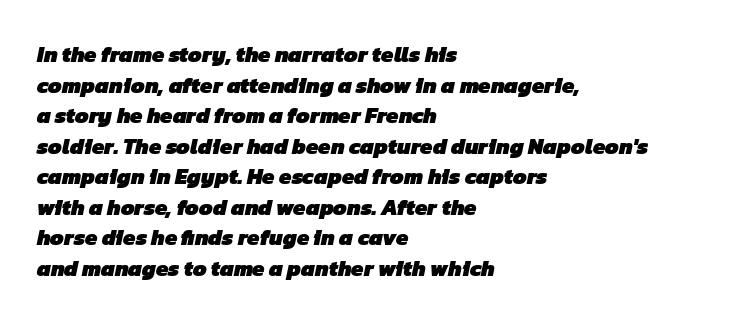
{"bold": "yes", "underline": "no", "align": "left", "line_spacing": "normal", "line_spacing_ratio": 1.39, "letter_spacing": "normal", "letter_spacing_em": 0.0, "glyph_px": 22}
